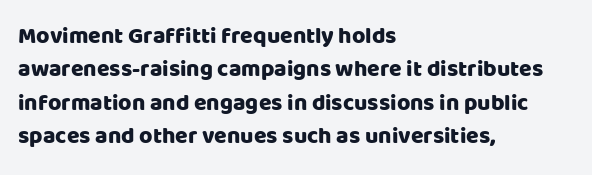
The image shows 23 px text type, upright; set left-aligned, normal line spacing (1.45x), normal letter spacing, not underlined.
